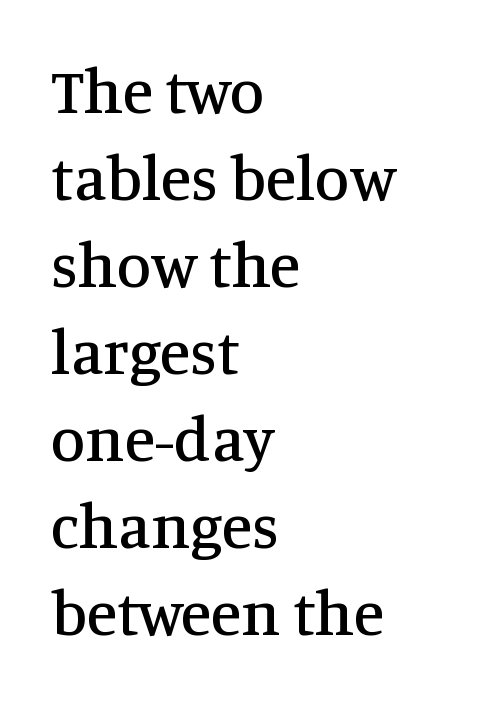
{"serif": "yes", "italic": "no", "width": "normal", "stroke_contrast": "medium", "x_height": "large", "monospaced": "no", "underline": "no", "align": "left", "line_spacing": "normal", "line_spacing_ratio": 1.38, "letter_spacing": "normal", "letter_spacing_em": 0.0, "glyph_px": 63}
